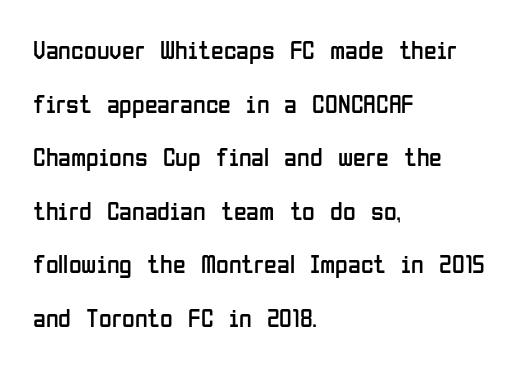
{"italic": "no", "bold": "no", "underline": "no", "align": "left", "line_spacing": "loose", "line_spacing_ratio": 2.06, "letter_spacing": "normal", "letter_spacing_em": 0.0, "glyph_px": 26}
